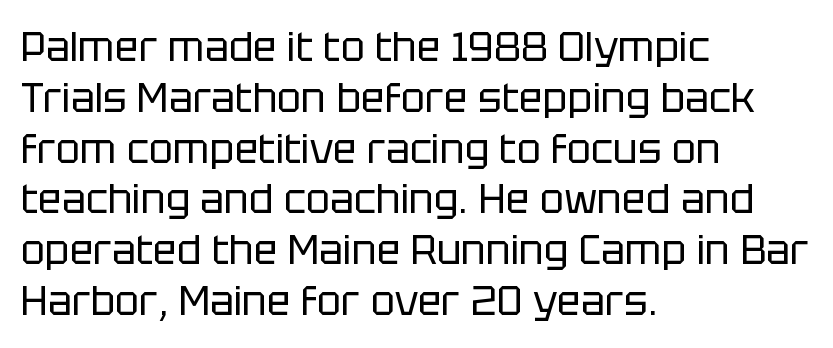
Q: Is the text bold? A: No.
Q: Is the text italic (slanted)? A: No, it is upright.
Q: Is the typeface a serif or a sans-serif typeface? A: Sans-serif.
Q: Is the text underlined? A: No.
Q: How is the paragraph aligned? A: Left-aligned.
Q: Is the spacing between letters normal or unusually wide? A: Normal.
Q: Is the spacing between lines tight, normal or loose? A: Normal.
Q: Width (condensed, normal, or wide)? A: Normal.
Q: Stroke contrast? A: Low.
Q: x-height? A: Large.
Q: Monospaced? A: No.
